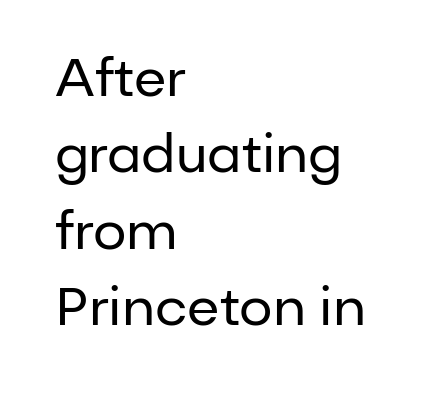
Whoever set this chose a conventional vertical rhythm. The space directly below the letters is spotless. What stands out about the letter spacing? Nothing — it is the standard amount. This sample has the flowing, uneven cadence of proportional lettering. These glyphs show unthickened strokes, regular width or finer.
